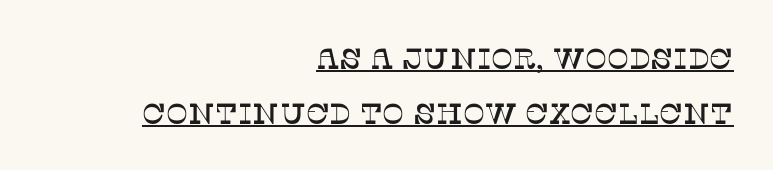
The image shows 29 px serif type, upright; set right-aligned, line spacing 1.88x, normal letter spacing, underlined; low stroke contrast and a large x-height.
